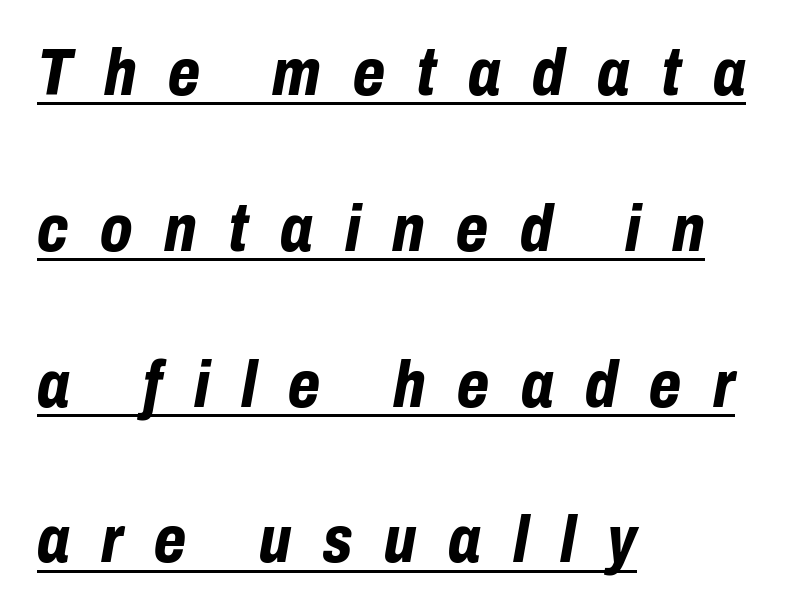
{"italic": "yes", "lean": "right", "slant_degrees": 10, "bold": "yes", "weight": "bold", "width": "condensed", "stroke_contrast": "low", "x_height": "medium", "monospaced": "no", "underline": "yes", "align": "left", "line_spacing": "loose", "line_spacing_ratio": 2.36, "letter_spacing": "wide", "letter_spacing_em": 0.48, "glyph_px": 66}
